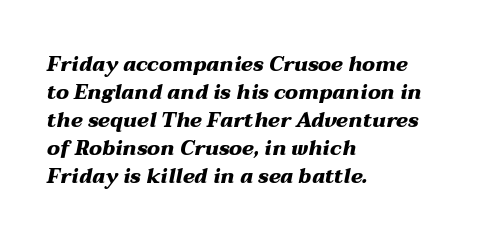
{"italic": "yes", "lean": "right", "slant_degrees": 12, "bold": "yes", "underline": "no", "align": "left", "line_spacing": "normal", "line_spacing_ratio": 1.4, "letter_spacing": "normal", "letter_spacing_em": 0.0, "glyph_px": 20}
